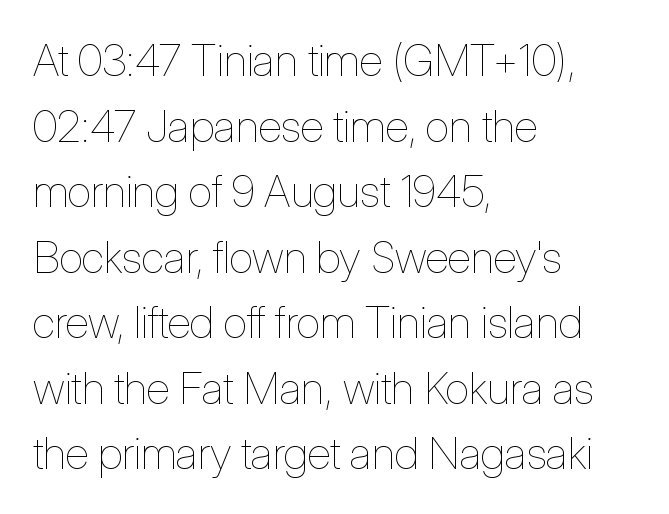
{"italic": "no", "bold": "no", "weight": "thin", "width": "condensed", "stroke_contrast": "low", "x_height": "medium", "monospaced": "no", "underline": "no", "align": "left", "line_spacing": "normal", "line_spacing_ratio": 1.49, "letter_spacing": "normal", "letter_spacing_em": 0.0, "glyph_px": 44}
